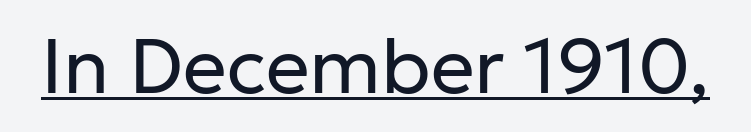
The image shows 77 px regular-weight sans-serif type, upright; set normal letter spacing, underlined; low stroke contrast and a medium x-height.
